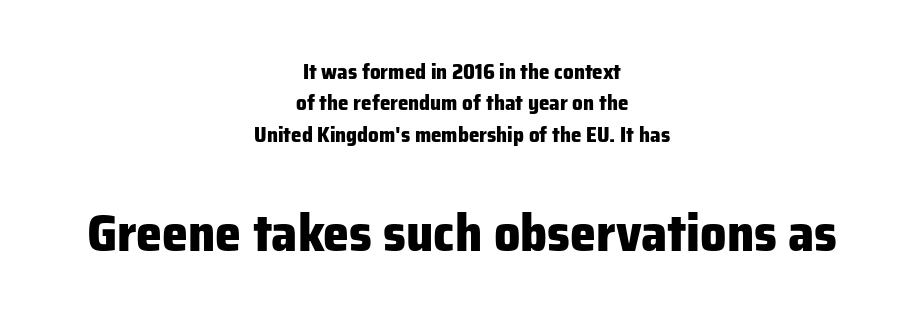
Does the leading feel generous? No, just average. The text was rendered using a sans face with plain stroke endings. What weight is shown? A full bold with thick strokes. The rendering uses natural spacing where letterforms have individual widths. The letters stand upright; this is a roman face.
